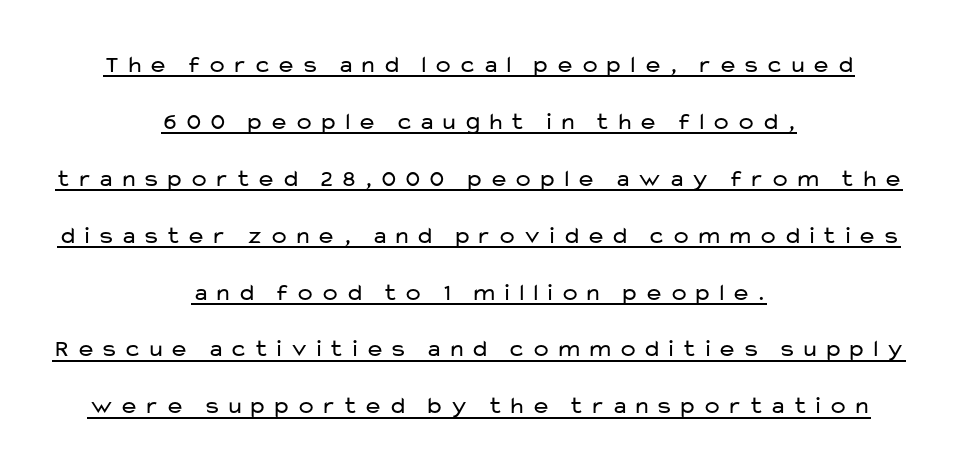
Q: Is the text bold? A: No.
Q: Is the text italic (slanted)? A: No, it is upright.
Q: Is the text underlined? A: Yes.
Q: How is the paragraph aligned? A: Centered.
Q: Is the spacing between letters normal or unusually wide? A: Unusually wide.
Q: Is the spacing between lines tight, normal or loose? A: Loose.
